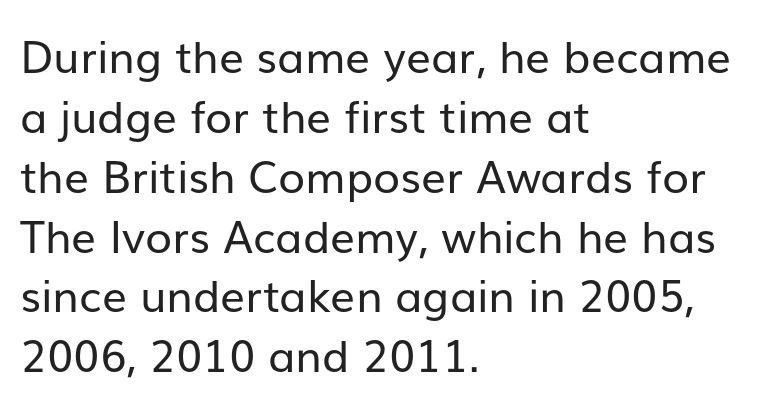
Q: Is the text bold? A: No.
Q: Is the text italic (slanted)? A: No, it is upright.
Q: Is the typeface a serif or a sans-serif typeface? A: Sans-serif.
Q: Is the text underlined? A: No.
Q: How is the paragraph aligned? A: Left-aligned.
Q: Is the spacing between letters normal or unusually wide? A: Normal.
Q: Is the spacing between lines tight, normal or loose? A: Normal.
Q: Width (condensed, normal, or wide)? A: Normal.
Q: Stroke contrast? A: Low.
Q: x-height? A: Medium.
Q: Monospaced? A: No.
